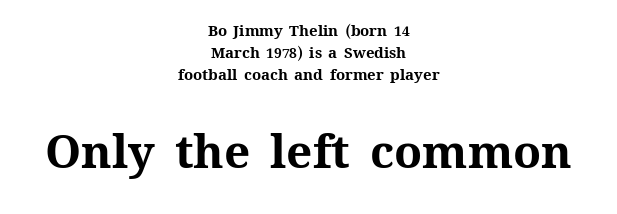
{"italic": "no", "bold": "yes", "weight": "bold", "width": "normal", "stroke_contrast": "medium", "x_height": "medium", "monospaced": "no", "underline": "no", "align": "center", "line_spacing": "normal", "line_spacing_ratio": 1.48, "letter_spacing": "normal", "letter_spacing_em": 0.0, "larger_block": "second", "size_ratio": 3.07, "glyph_px": 46}
